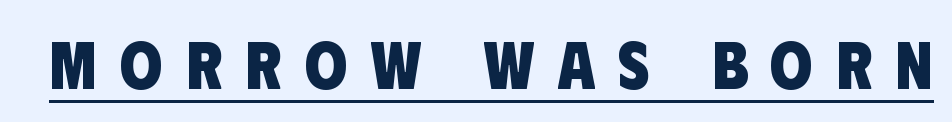
The image shows 68 px heavy, condensed sans-serif type; set unusually wide letter spacing (+0.34 em), underlined; low stroke contrast and a large x-height.
